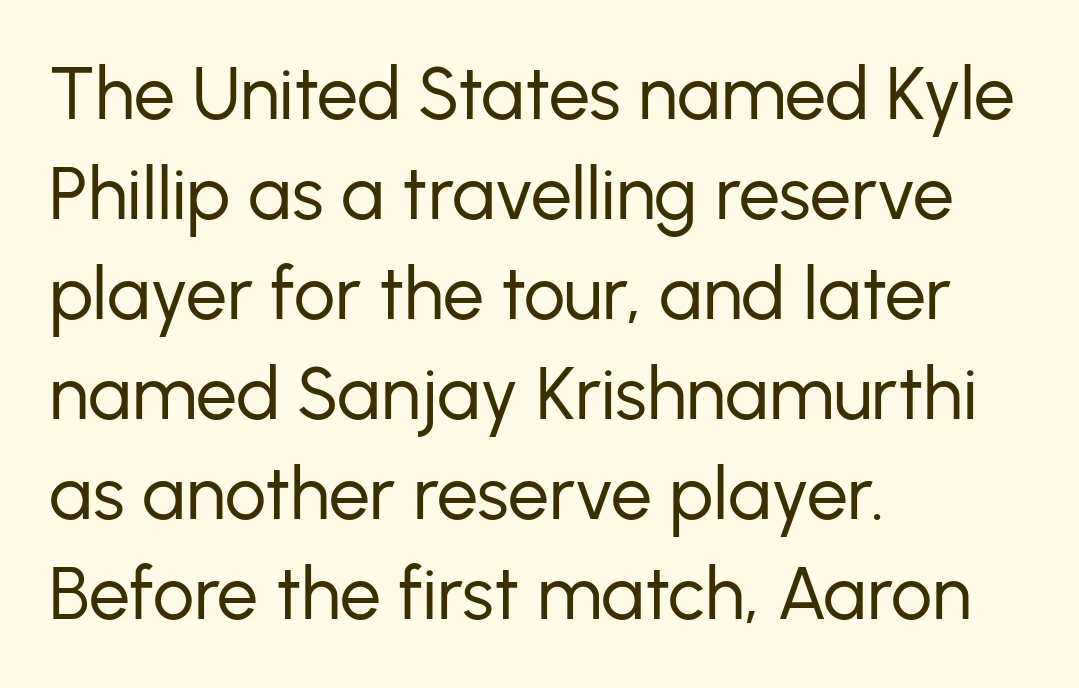
The image shows 73 px regular-weight sans-serif type, upright; set left-aligned, normal line spacing (1.37x), normal letter spacing, not underlined; low stroke contrast and a medium x-height.
